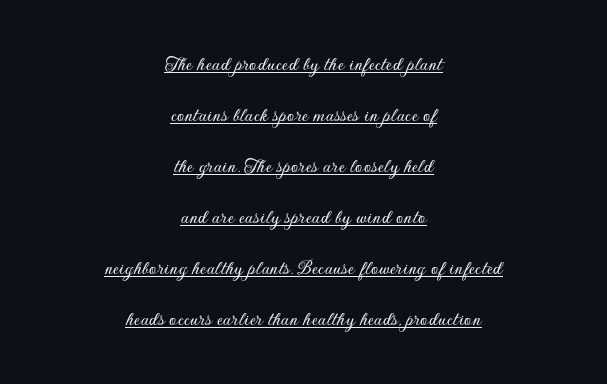
{"underline": "yes", "align": "center", "line_spacing": "loose", "line_spacing_ratio": 2.43, "letter_spacing": "normal", "letter_spacing_em": 0.0, "glyph_px": 21}
